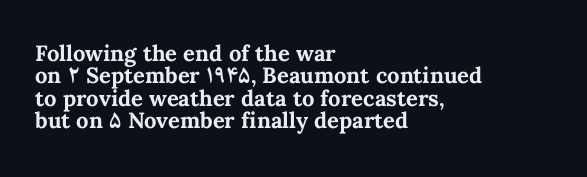
{"italic": "no", "bold": "yes", "underline": "no", "align": "left", "line_spacing": "tight", "line_spacing_ratio": 1.02, "letter_spacing": "normal", "letter_spacing_em": 0.0, "glyph_px": 22}
